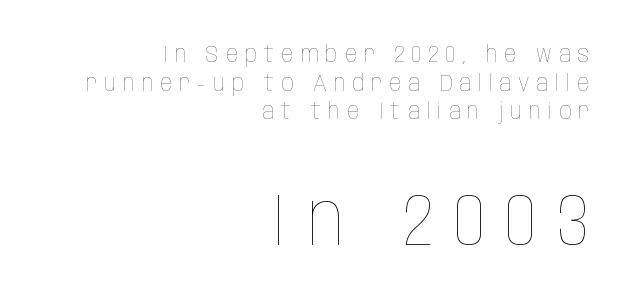
This reads as an unemphasized weight, regular at the heaviest. Does the copy run flush right? Yes — the right margin is perfectly even. This sample uses an upright cut, with every glyph sitting square on the baseline. This rendering widens character spacing well past its baseline value. If you squint, the bottom block still reads clearly — it's the larger of the two. Character widths vary here, with narrow letters taking less room than wide ones.
